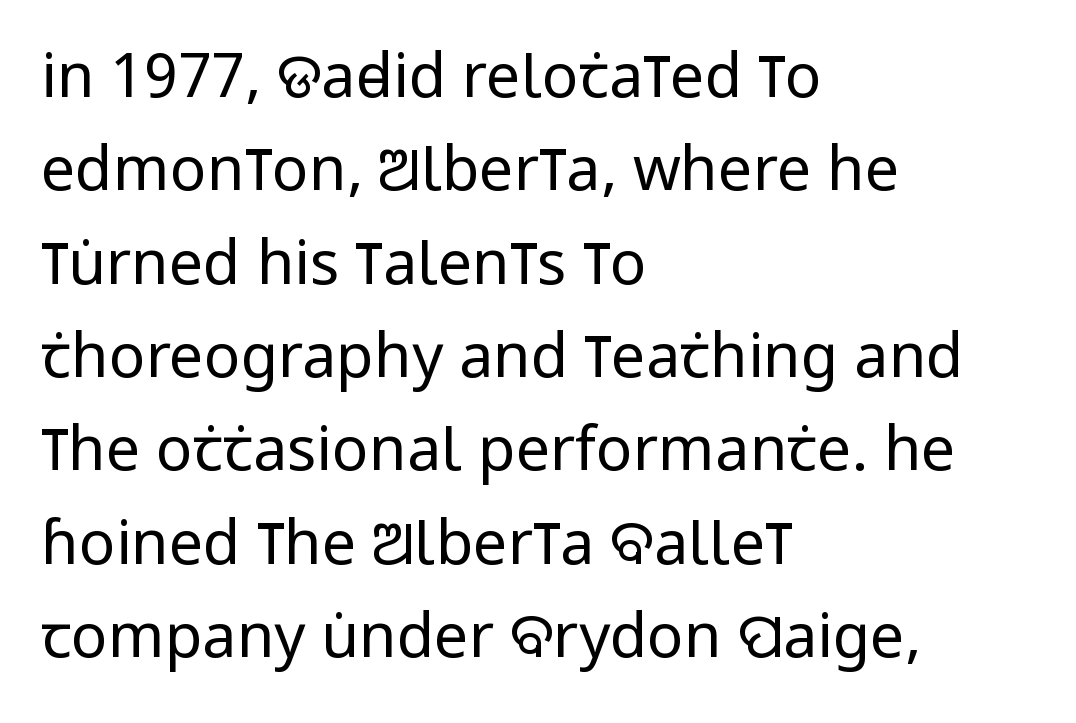
The image shows 61 px regular-weight, condensed sans-serif type, upright; set left-aligned, normal line spacing (1.53x), normal letter spacing, not underlined; low stroke contrast and a large x-height.
